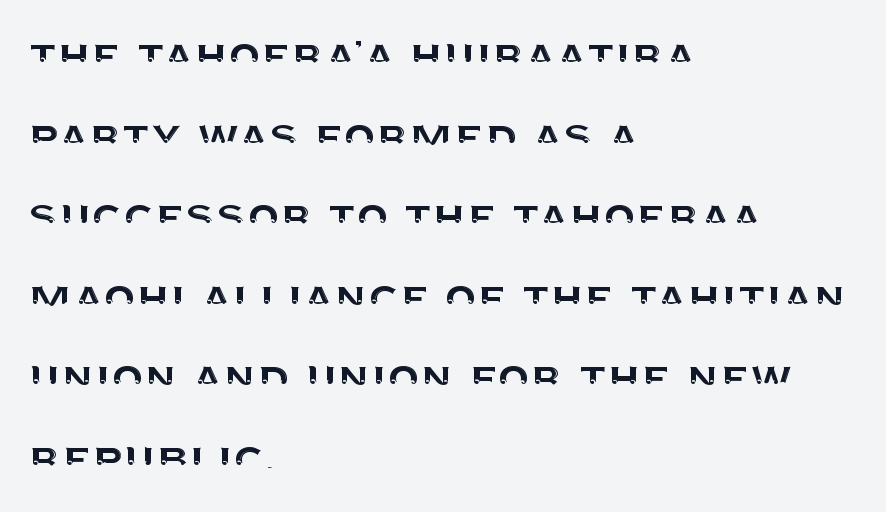
The image shows 52 px sans-serif type, upright; set left-aligned, normal line spacing (1.55x), normal letter spacing, not underlined; medium stroke contrast and a large x-height.
